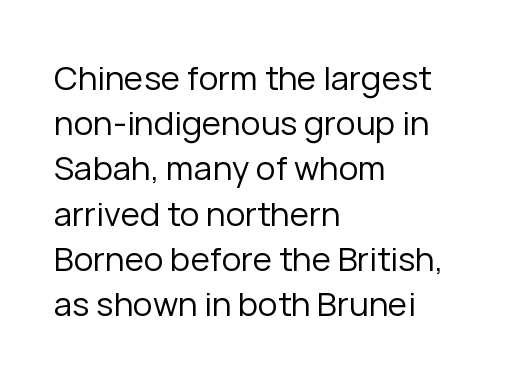
Q: Is the text bold? A: No.
Q: Is the text italic (slanted)? A: No, it is upright.
Q: Is the typeface a serif or a sans-serif typeface? A: Sans-serif.
Q: Is the text underlined? A: No.
Q: How is the paragraph aligned? A: Left-aligned.
Q: Is the spacing between letters normal or unusually wide? A: Normal.
Q: Is the spacing between lines tight, normal or loose? A: Normal.
Q: Width (condensed, normal, or wide)? A: Normal.
Q: Stroke contrast? A: Low.
Q: x-height? A: Medium.
Q: Monospaced? A: No.
